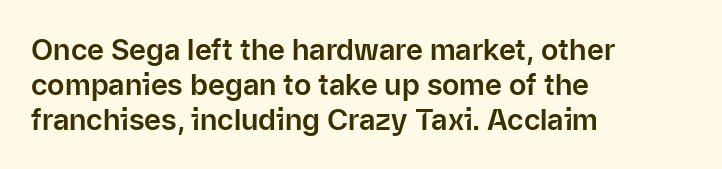
{"serif": "no", "italic": "no", "width": "normal", "stroke_contrast": "low", "x_height": "medium", "monospaced": "no", "underline": "no", "align": "left", "line_spacing_ratio": 1.21, "letter_spacing": "normal", "letter_spacing_em": 0.0, "glyph_px": 29}
